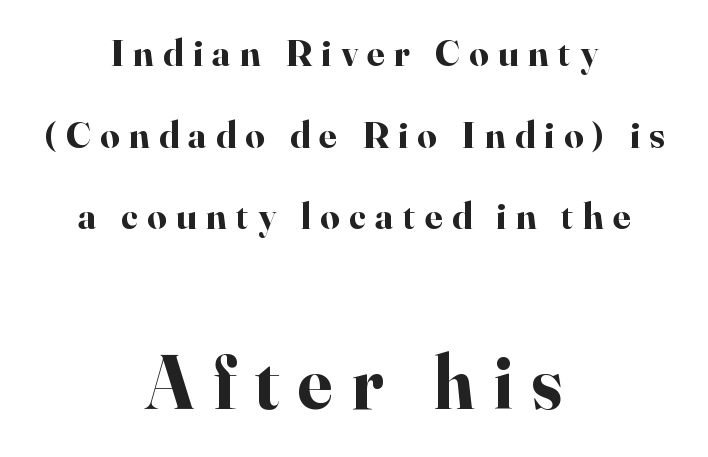
{"serif": "yes", "italic": "no", "bold": "yes", "weight": "bold", "width": "normal", "stroke_contrast": "high", "x_height": "small", "monospaced": "no", "underline": "no", "align": "center", "line_spacing": "loose", "line_spacing_ratio": 2.15, "letter_spacing": "wide", "letter_spacing_em": 0.25, "larger_block": "second", "size_ratio": 2.0, "glyph_px": 76}
